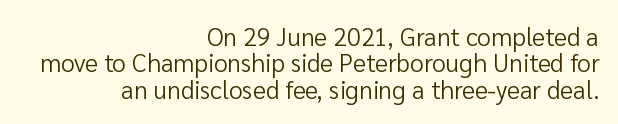
{"italic": "no", "bold": "no", "underline": "no", "align": "right", "line_spacing": "tight", "line_spacing_ratio": 1.06, "letter_spacing": "normal", "letter_spacing_em": 0.0, "glyph_px": 25}
